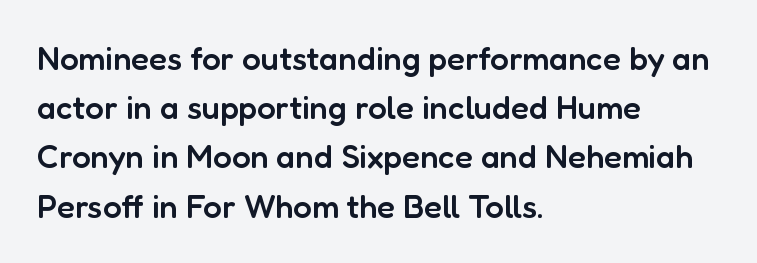
Anything drawn beneath the words? Only blank space. A typesetter would call this proportional, since set widths differ per character. If you measured baseline to baseline, you'd find a middling distance. The font family rendered here belongs to the sans-serif group.
